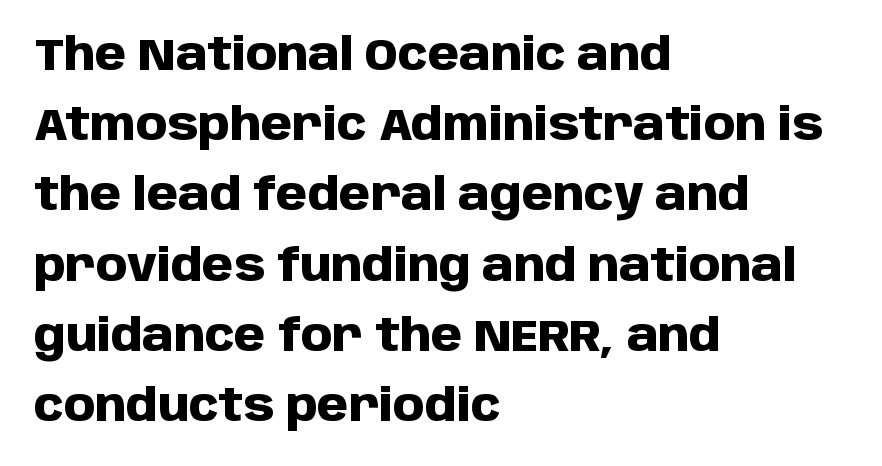
Q: Is the text bold? A: Yes.
Q: Is the text italic (slanted)? A: No, it is upright.
Q: Is the typeface a serif or a sans-serif typeface? A: Sans-serif.
Q: Is the text underlined? A: No.
Q: How is the paragraph aligned? A: Left-aligned.
Q: Is the spacing between letters normal or unusually wide? A: Normal.
Q: Is the spacing between lines tight, normal or loose? A: Normal.
Q: Width (condensed, normal, or wide)? A: Normal.
Q: Stroke contrast? A: Low.
Q: x-height? A: Large.
Q: Monospaced? A: No.
